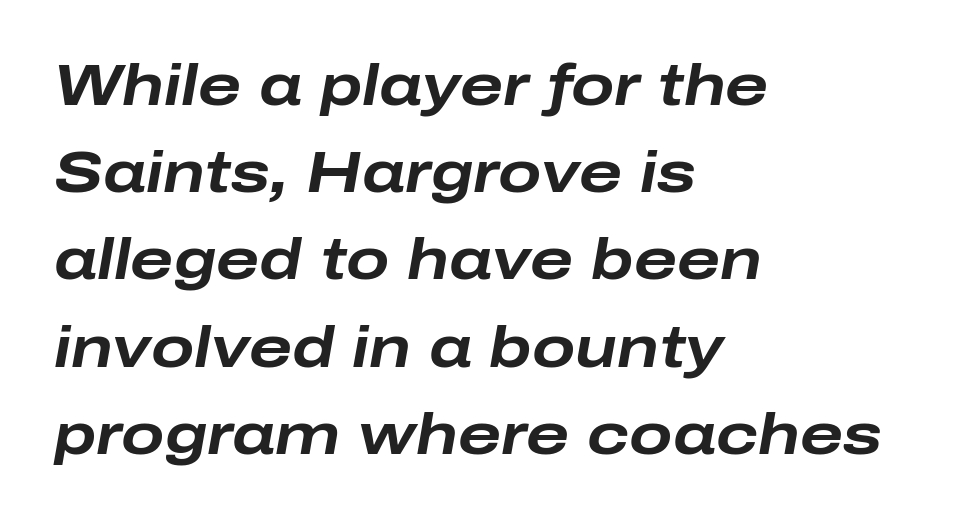
{"italic": "yes", "lean": "right", "slant_degrees": 10, "bold": "yes", "weight": "bold", "width": "wide", "stroke_contrast": "low", "x_height": "medium", "monospaced": "no", "underline": "no", "align": "left", "line_spacing": "normal", "line_spacing_ratio": 1.53, "letter_spacing": "normal", "letter_spacing_em": 0.0, "glyph_px": 57}
